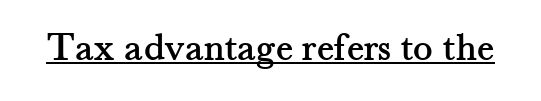
The image shows 41 px serif type, upright; set normal letter spacing, underlined; medium stroke contrast and a small x-height.
